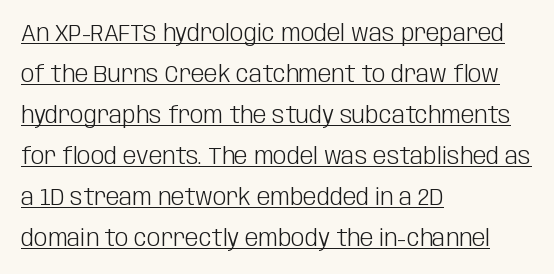
The compositor pushed each line to the left boundary. Quick note: not italic, upright. Characters follow at the spacing the type designer built in. No heavy texture on the line: the type isn't bold.
